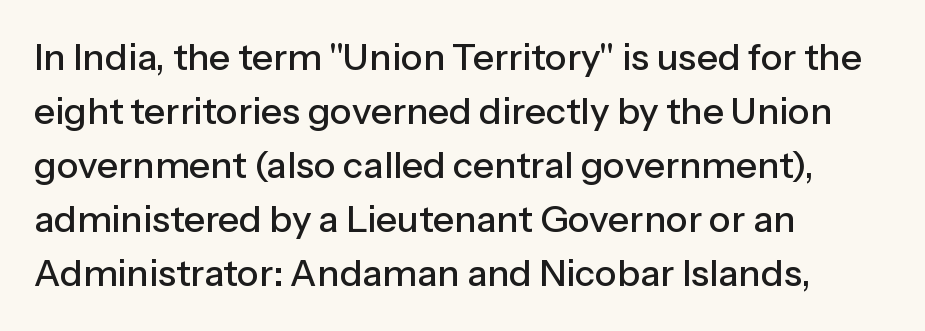
Q: Is the text italic (slanted)? A: No, it is upright.
Q: Is the typeface a serif or a sans-serif typeface? A: Sans-serif.
Q: Is the text underlined? A: No.
Q: How is the paragraph aligned? A: Left-aligned.
Q: Is the spacing between letters normal or unusually wide? A: Normal.
Q: Is the spacing between lines tight, normal or loose? A: Normal.
Q: Width (condensed, normal, or wide)? A: Normal.
Q: Stroke contrast? A: Low.
Q: x-height? A: Medium.
Q: Monospaced? A: No.
